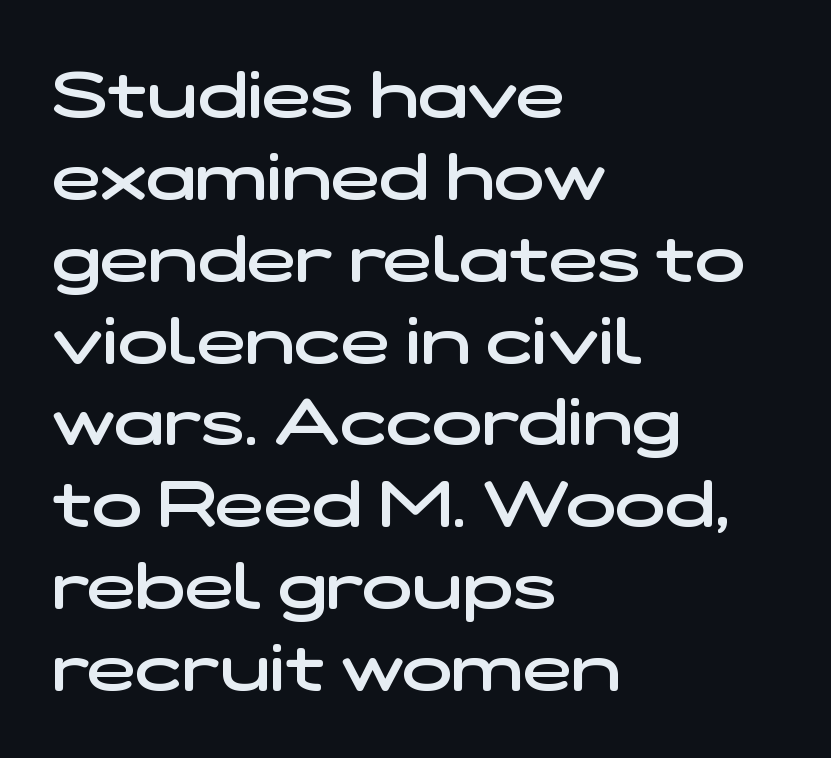
Q: Is the text bold? A: Semi-bold.
Q: Is the typeface a serif or a sans-serif typeface? A: Sans-serif.
Q: Is the text underlined? A: No.
Q: How is the paragraph aligned? A: Left-aligned.
Q: Is the spacing between letters normal or unusually wide? A: Normal.
Q: Width (condensed, normal, or wide)? A: Wide.
Q: Stroke contrast? A: Low.
Q: x-height? A: Medium.
Q: Monospaced? A: No.
